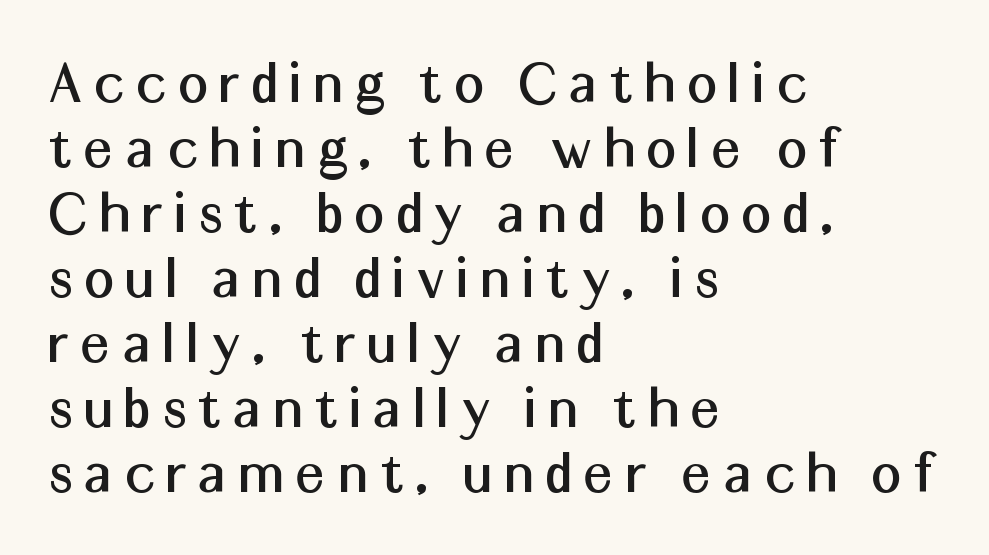
Nope, no serifs anywhere on these letters. Quick note: underline off. What's the leading like? Squeezed, with rows nearly overlapping. The type is letterspaced generously, with wide tracking. Note the varied advance widths — an 'i' is clearly narrower than an 'm'. The axis of the letterforms is exactly vertical.
